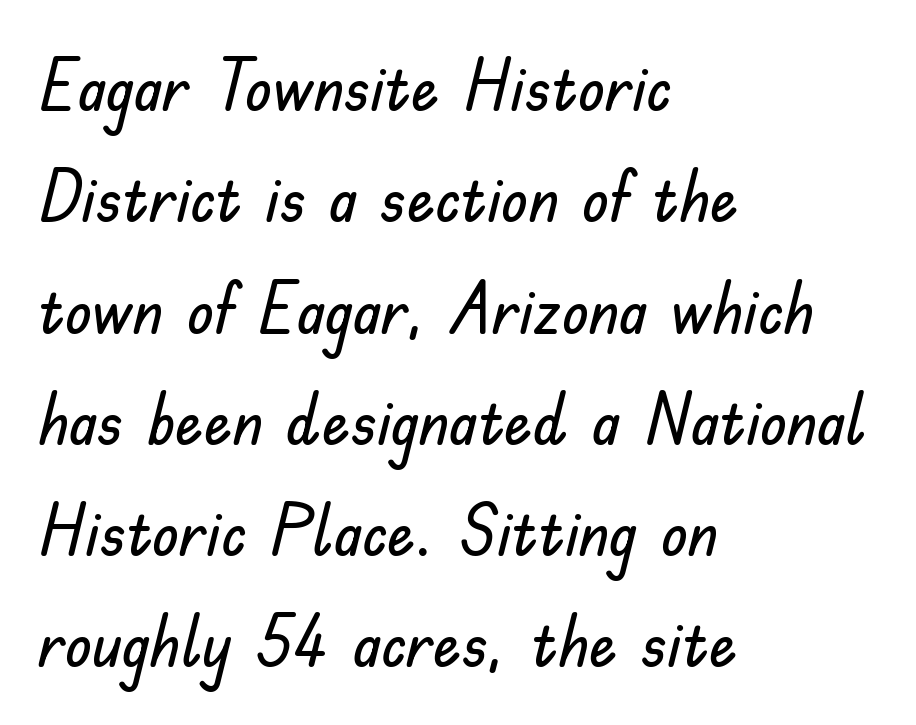
Successive baselines arrive at the customary interval. The glyphs are unaccompanied by any horizontal stroke below them. Spacing verdict: proportional, widths tailored to each character. You can tell from the bare stems that sans-serif type was used. This sample uses plain, unmodified letter spacing.
